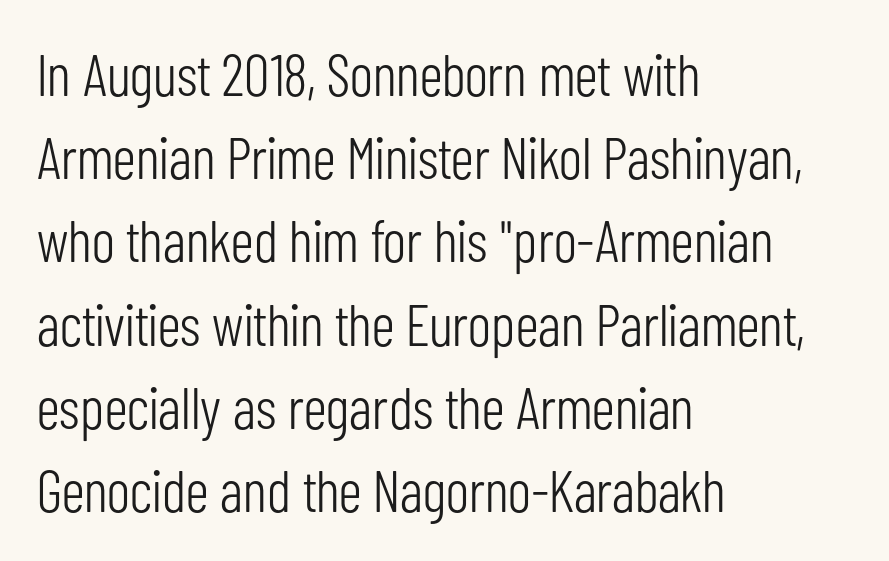
{"serif": "no", "italic": "no", "bold": "no", "weight": "light", "width": "condensed", "stroke_contrast": "low", "x_height": "medium", "monospaced": "no", "underline": "no", "align": "left", "line_spacing": "normal", "line_spacing_ratio": 1.41, "letter_spacing": "normal", "letter_spacing_em": 0.0, "glyph_px": 59}
